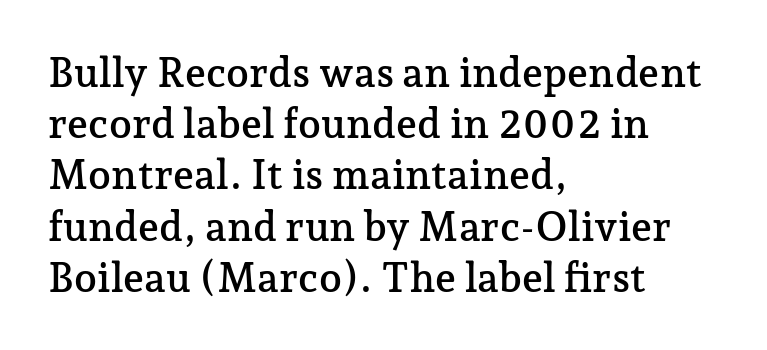
Q: Is the text italic (slanted)? A: No, it is upright.
Q: Is the typeface a serif or a sans-serif typeface? A: Serif.
Q: Is the text underlined? A: No.
Q: How is the paragraph aligned? A: Left-aligned.
Q: Is the spacing between letters normal or unusually wide? A: Normal.
Q: Is the spacing between lines tight, normal or loose? A: Normal.
Q: Width (condensed, normal, or wide)? A: Normal.
Q: Stroke contrast? A: Low.
Q: x-height? A: Medium.
Q: Monospaced? A: No.
